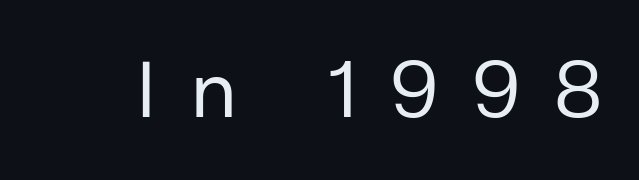
{"serif": "no", "italic": "no", "bold": "no", "weight": "regular", "width": "normal", "stroke_contrast": "low", "x_height": "medium", "monospaced": "no", "underline": "no", "letter_spacing": "wide", "letter_spacing_em": 0.45, "glyph_px": 79}
